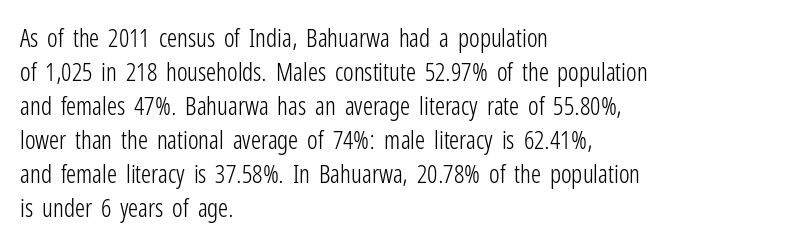
{"italic": "no", "bold": "no", "underline": "no", "align": "left", "line_spacing": "normal", "line_spacing_ratio": 1.36, "letter_spacing": "normal", "letter_spacing_em": 0.0, "glyph_px": 25}
